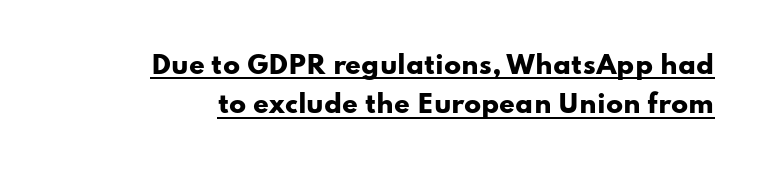
{"italic": "no", "bold": "yes", "underline": "yes", "line_spacing": "normal", "line_spacing_ratio": 1.58, "letter_spacing": "normal", "letter_spacing_em": 0.0, "glyph_px": 25}
